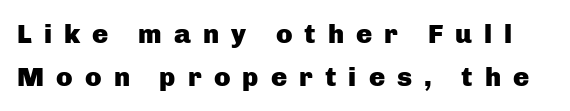
The image shows 27 px bold type, upright; set normal line spacing (1.61x), unusually wide letter spacing (+0.45 em), not underlined.
